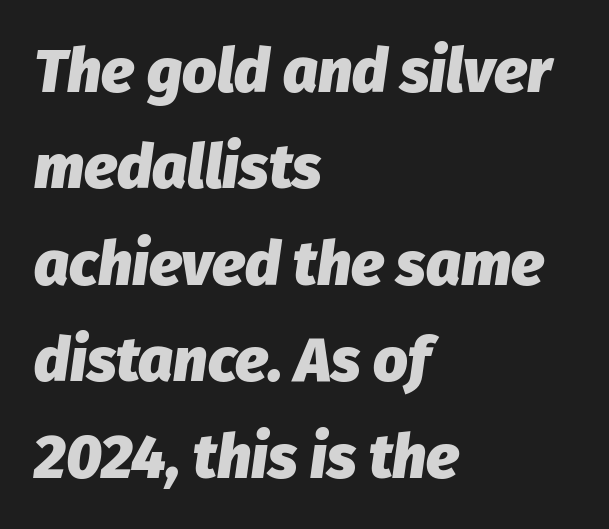
Q: Is the text bold? A: Yes.
Q: Is the text italic (slanted)? A: Yes, it leans right by about 8 degrees.
Q: Is the text underlined? A: No.
Q: How is the paragraph aligned? A: Left-aligned.
Q: Is the spacing between letters normal or unusually wide? A: Normal.
Q: Is the spacing between lines tight, normal or loose? A: Normal.
Q: Width (condensed, normal, or wide)? A: Normal.
Q: Stroke contrast? A: Low.
Q: x-height? A: Medium.
Q: Monospaced? A: No.
